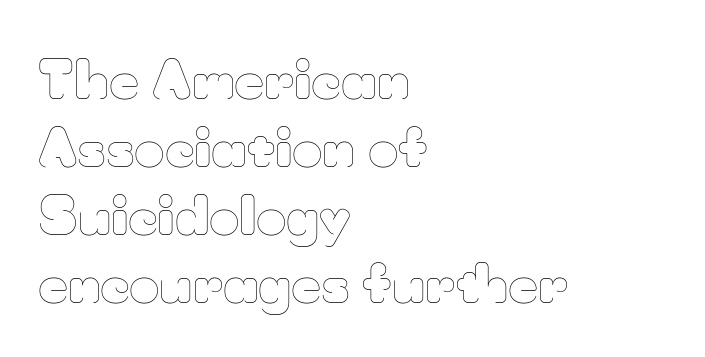
On a weight scale, this lands at 450 or below. No italicization has been applied; the sample stays upright. The ragged edge is on the right, which tells us the setting is flush left. Bare-footed words on every line. Leading matches the norm, producing a regular column.
